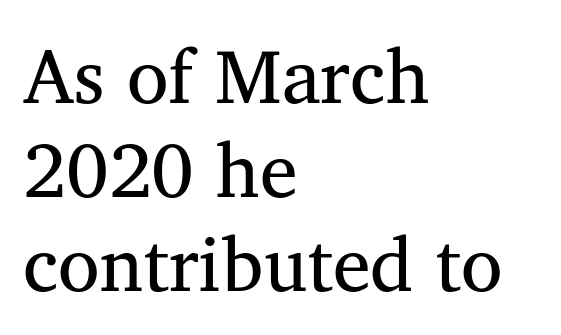
Q: Is the text italic (slanted)? A: No, it is upright.
Q: Is the typeface a serif or a sans-serif typeface? A: Serif.
Q: Is the text underlined? A: No.
Q: How is the paragraph aligned? A: Left-aligned.
Q: Is the spacing between letters normal or unusually wide? A: Normal.
Q: Width (condensed, normal, or wide)? A: Normal.
Q: Stroke contrast? A: Medium.
Q: x-height? A: Medium.
Q: Monospaced? A: No.
